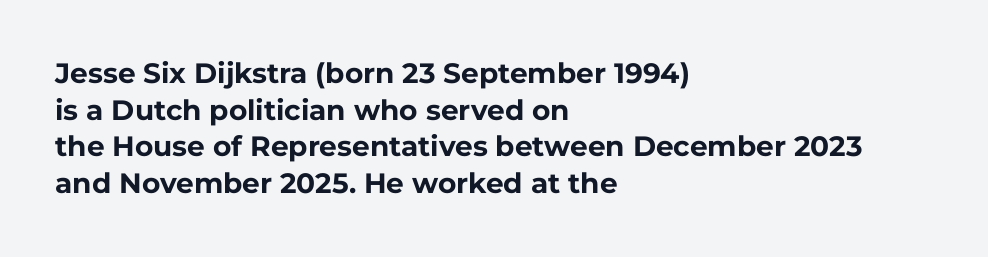
The image shows 28 px bold sans-serif type, upright; set left-aligned, normal line spacing (1.31x), normal letter spacing, not underlined; low stroke contrast and a medium x-height.
